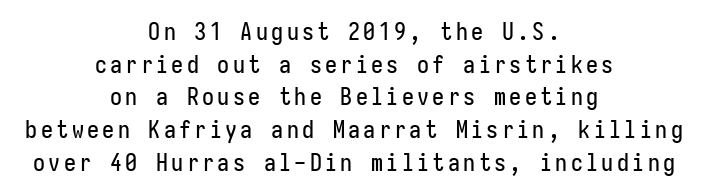
Does the copy run flush right? No — it is centered line by line. The line-height multiplier appears to be the usual default. The gap between lines stays unmarked. Ordinary non-slanted type is in use.
